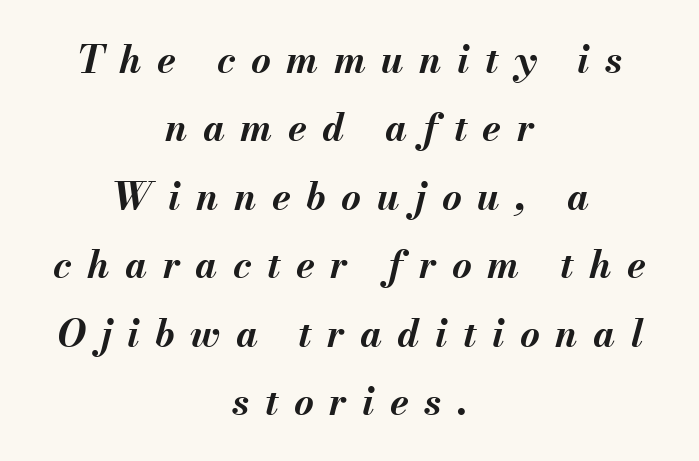
Q: Is the text bold? A: Yes.
Q: Is the text italic (slanted)? A: Yes, it leans right by about 13 degrees.
Q: Is the text underlined? A: No.
Q: How is the paragraph aligned? A: Centered.
Q: Is the spacing between letters normal or unusually wide? A: Unusually wide.
Q: Width (condensed, normal, or wide)? A: Normal.
Q: Stroke contrast? A: Medium.
Q: x-height? A: Small.
Q: Monospaced? A: No.
